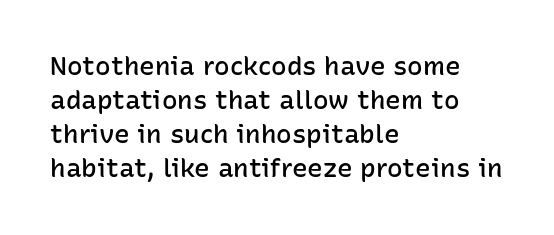
Q: Is the text bold? A: Semi-bold.
Q: Is the text italic (slanted)? A: No, it is upright.
Q: Is the text underlined? A: No.
Q: How is the paragraph aligned? A: Left-aligned.
Q: Is the spacing between letters normal or unusually wide? A: Normal.
Q: Is the spacing between lines tight, normal or loose? A: Normal.
